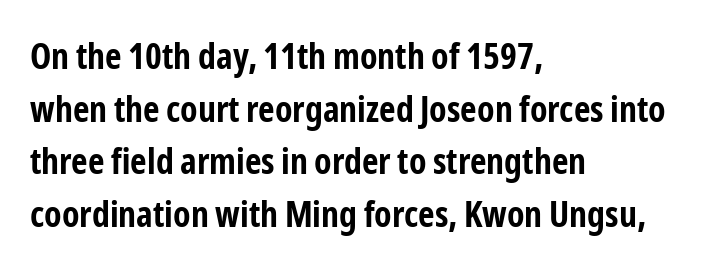
{"serif": "no", "italic": "no", "bold": "yes", "weight": "bold", "width": "condensed", "stroke_contrast": "low", "x_height": "medium", "monospaced": "no", "underline": "no", "align": "left", "line_spacing": "normal", "line_spacing_ratio": 1.46, "letter_spacing": "normal", "letter_spacing_em": 0.0, "glyph_px": 36}
